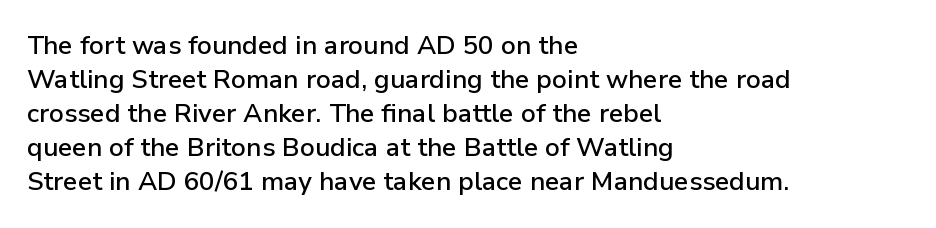
The passage is arranged the way most books set body copy — flush left. This is roman type, the default non-slanted kind. The rows are spaced the way most documents space them. The letterforms sit shoulder to shoulder at normal distance. Honestly, there is no underline to notice here at all.
